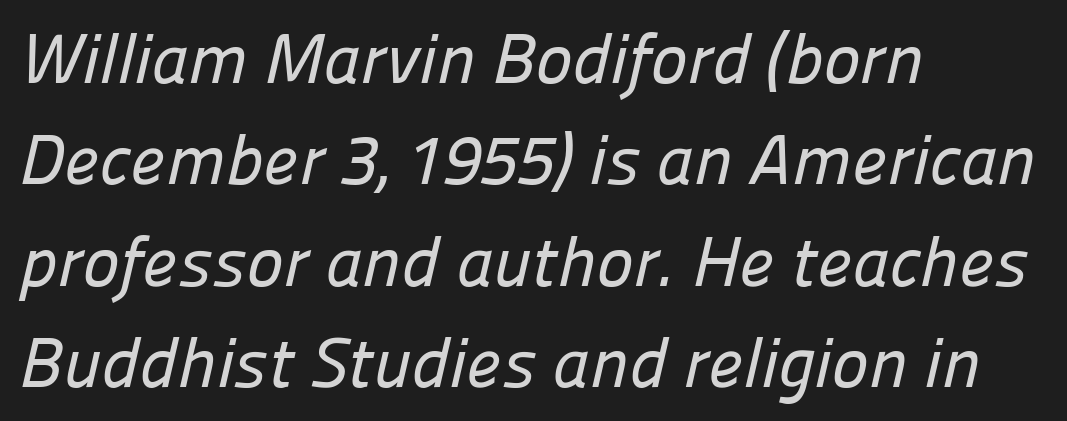
The image shows 70 px sans-serif type; set left-aligned, normal line spacing (1.45x), normal letter spacing, not underlined; low stroke contrast and a medium x-height.
